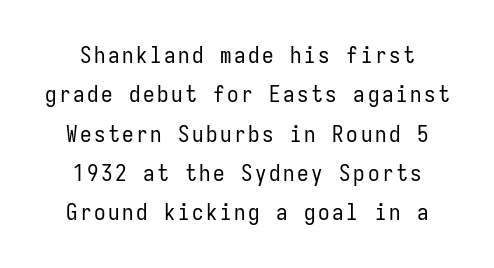
The image shows 23 px text type, upright; set centered, line spacing 1.71x, not underlined.
